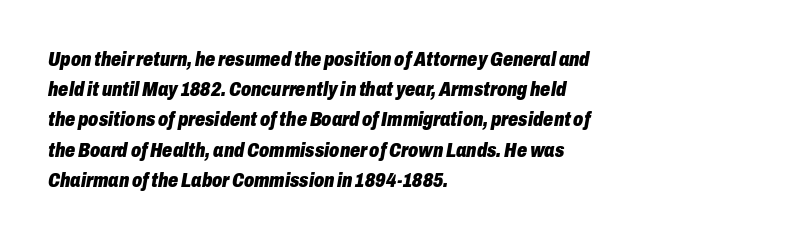
{"italic": "yes", "lean": "right", "slant_degrees": 10, "bold": "yes", "underline": "no", "align": "left", "line_spacing": "normal", "line_spacing_ratio": 1.51, "letter_spacing": "normal", "letter_spacing_em": 0.0, "glyph_px": 20}
